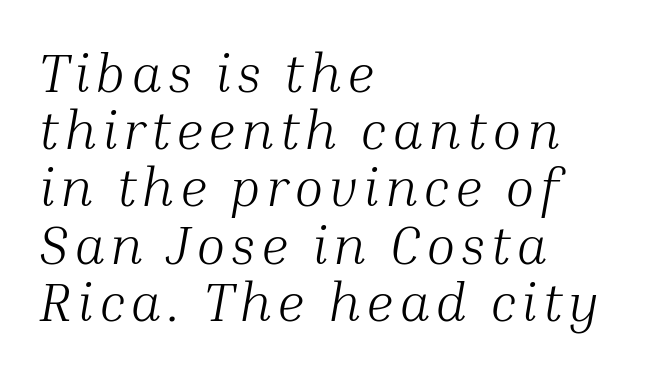
{"serif": "yes", "italic": "yes", "lean": "right", "slant_degrees": 10, "bold": "no", "weight": "light", "width": "normal", "stroke_contrast": "medium", "x_height": "medium", "monospaced": "no", "underline": "no", "align": "left", "line_spacing": "tight", "line_spacing_ratio": 1.06, "glyph_px": 54}
